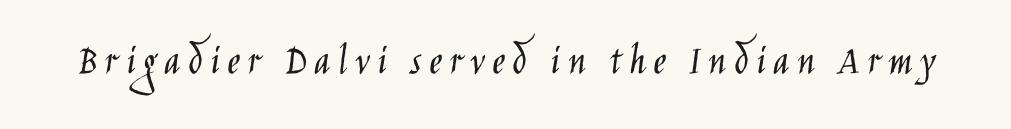
Q: Is the text bold? A: No.
Q: Is the text italic (slanted)? A: Yes.
Q: Is the typeface a serif or a sans-serif typeface? A: Sans-serif.
Q: Is the text underlined? A: No.
Q: Width (condensed, normal, or wide)? A: Condensed.
Q: Stroke contrast? A: Low.
Q: x-height? A: Large.
Q: Monospaced? A: No.
